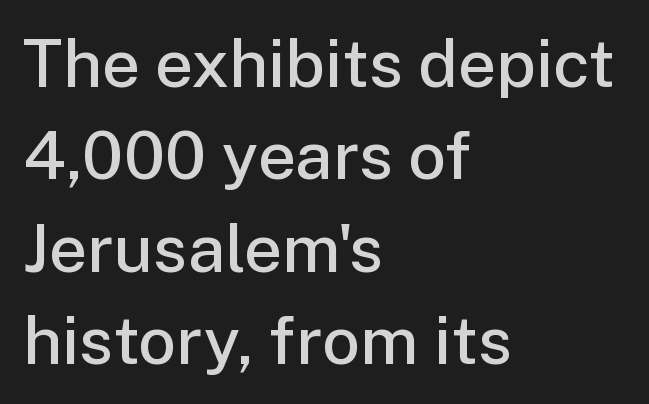
Check where the strokes stop: nothing finishes them off — pure sans. The letters stand straight up with perfectly vertical stems. The sample has been set in demibold, a notch under bold. Note the varied advance widths — an 'i' is clearly narrower than an 'm'. Unmarked baselines from the first word to the last. Whoever set this chose a conventional vertical rhythm.
